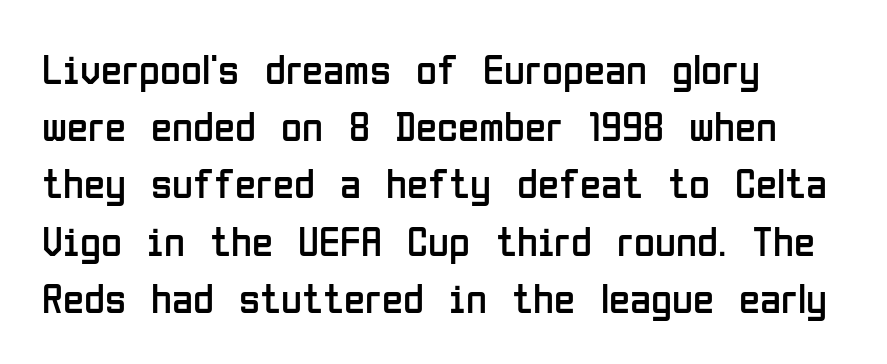
The image shows 43 px regular-weight, condensed sans-serif type, upright; set left-aligned, normal line spacing (1.33x), normal letter spacing, not underlined; low stroke contrast and a medium x-height.
